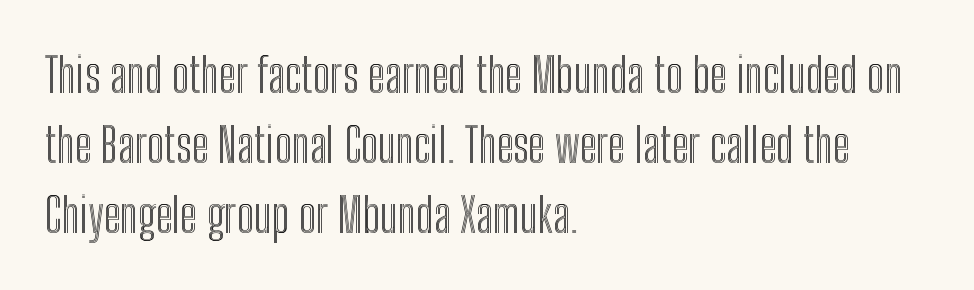
{"italic": "no", "width": "condensed", "x_height": "medium", "monospaced": "no", "underline": "no", "align": "left", "line_spacing": "normal", "line_spacing_ratio": 1.46, "letter_spacing": "normal", "letter_spacing_em": 0.0, "glyph_px": 48}
